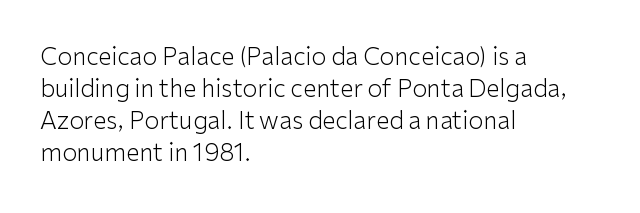
Q: Is the text bold? A: No.
Q: Is the text italic (slanted)? A: No, it is upright.
Q: Is the text underlined? A: No.
Q: How is the paragraph aligned? A: Left-aligned.
Q: Is the spacing between letters normal or unusually wide? A: Normal.
Q: Is the spacing between lines tight, normal or loose? A: Normal.
